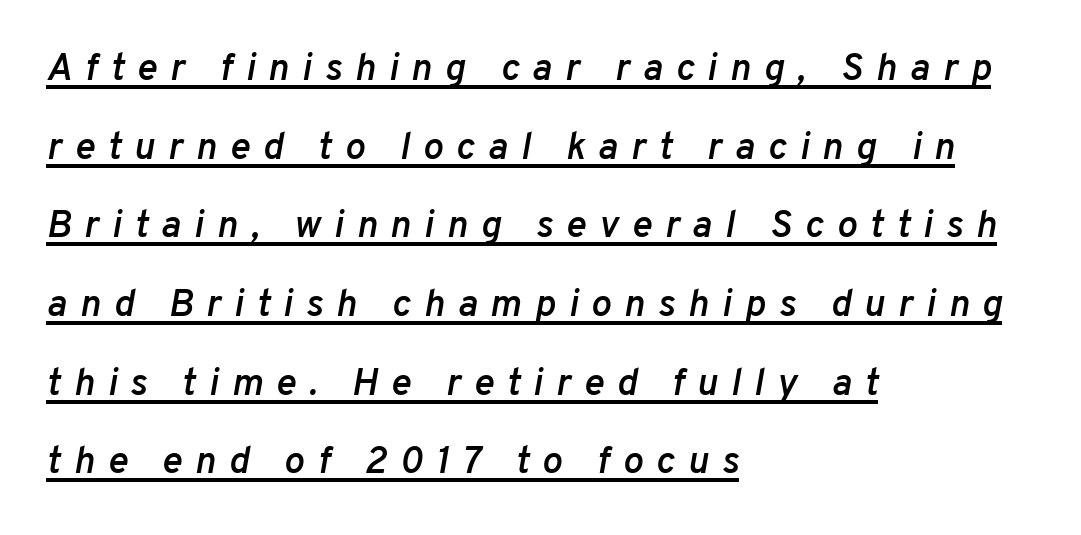
{"italic": "yes", "lean": "right", "slant_degrees": 10, "bold": "semi", "weight": "semibold", "width": "normal", "stroke_contrast": "low", "x_height": "medium", "monospaced": "no", "underline": "yes", "align": "left", "line_spacing": "loose", "line_spacing_ratio": 2.07, "letter_spacing": "wide", "letter_spacing_em": 0.34, "glyph_px": 38}
